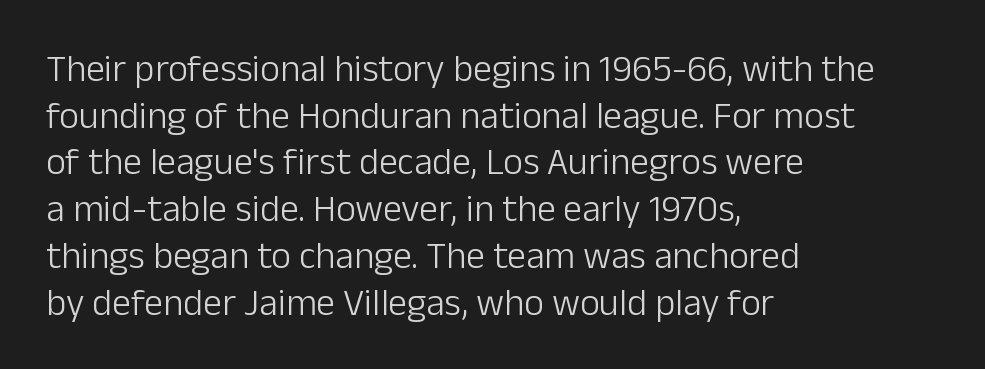
{"serif": "no", "italic": "no", "bold": "no", "weight": "light", "width": "normal", "stroke_contrast": "low", "x_height": "medium", "monospaced": "no", "underline": "no", "align": "left", "line_spacing_ratio": 1.23, "letter_spacing": "normal", "letter_spacing_em": 0.0, "glyph_px": 38}
